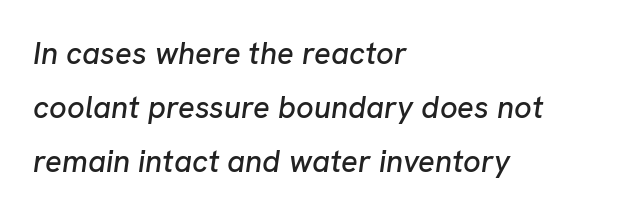
The image shows 31 px text type, italic (leaning right); set left-aligned, line spacing 1.75x, normal letter spacing, not underlined; low stroke contrast and a medium x-height.
